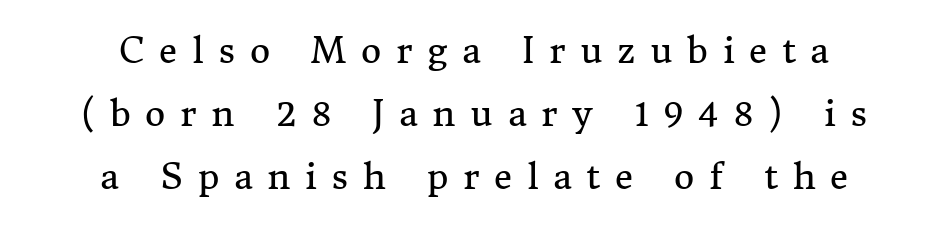
Short note: letters widely spaced. The face used here is seriffed, in the tradition of book romans. Teacher's note: observe the equal gaps on both sides — that is centered alignment. This reads as an unemphasized weight, regular at the heaviest. You can tell it's not italic because the verticals are truly vertical. Character widths vary here, with narrow letters taking less room than wide ones.
